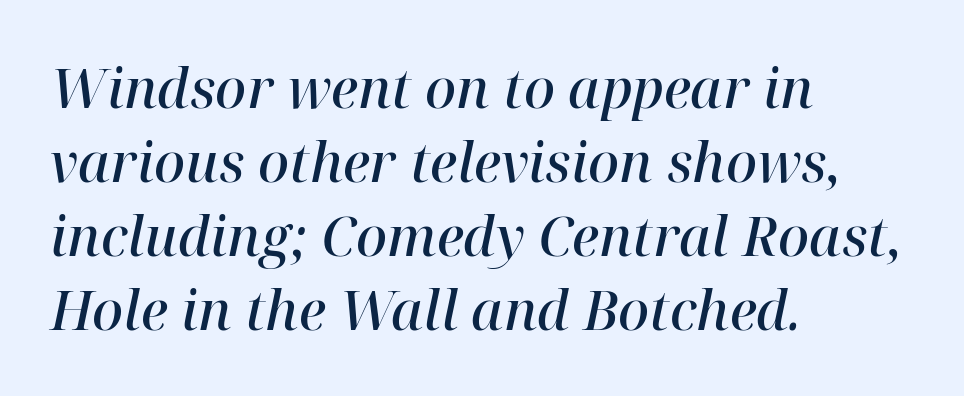
{"serif": "yes", "italic": "yes", "lean": "right", "slant_degrees": 12, "bold": "semi", "weight": "semibold", "width": "normal", "stroke_contrast": "high", "x_height": "medium", "monospaced": "no", "underline": "no", "align": "left", "line_spacing": "normal", "line_spacing_ratio": 1.37, "letter_spacing": "normal", "letter_spacing_em": 0.0, "glyph_px": 54}
